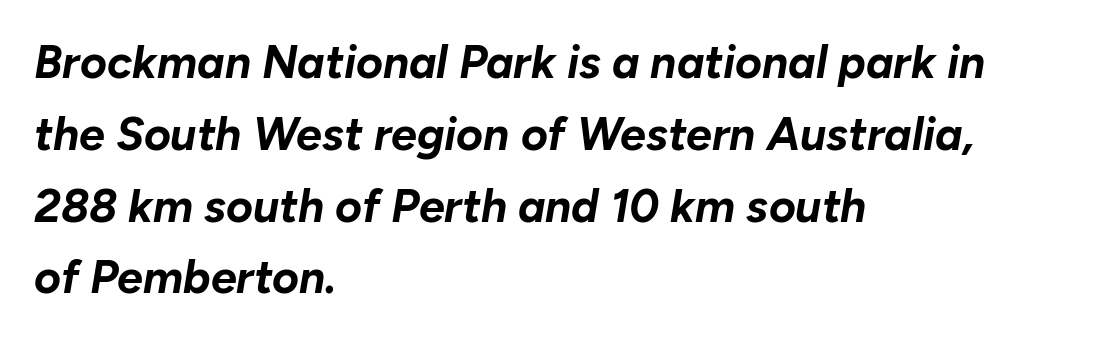
The image shows 46 px bold type, italic (leaning right); set left-aligned, normal line spacing (1.56x), normal letter spacing, not underlined; low stroke contrast and a medium x-height.
